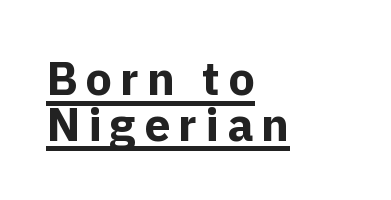
{"serif": "no", "italic": "no", "bold": "yes", "weight": "bold", "width": "normal", "x_height": "medium", "monospaced": "no", "underline": "yes", "align": "left", "line_spacing": "tight", "line_spacing_ratio": 0.97, "glyph_px": 47}
